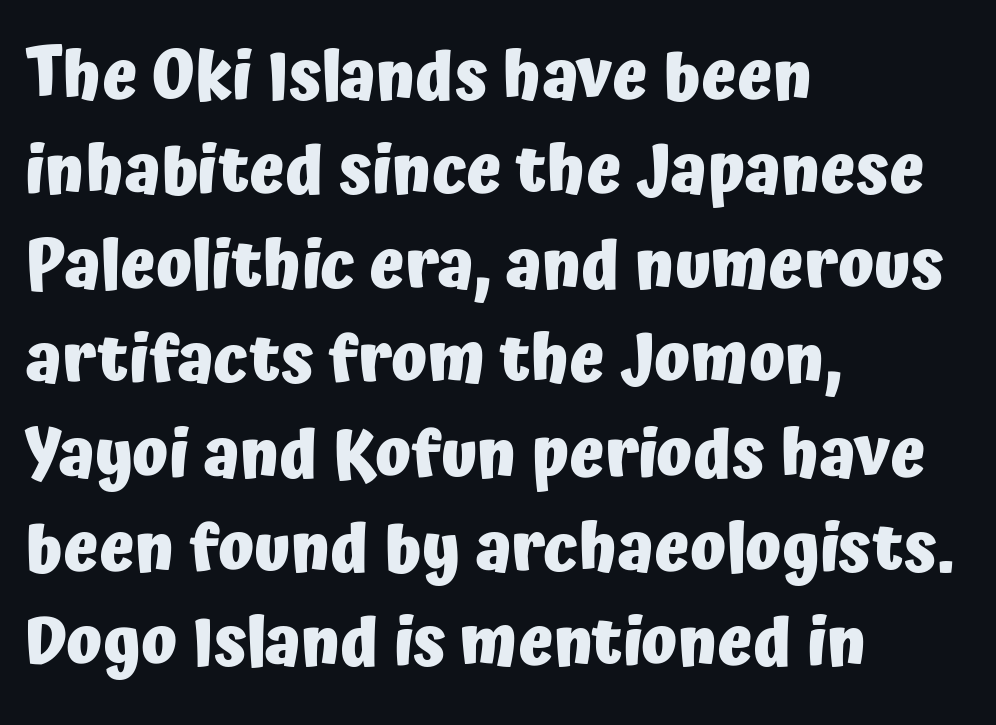
A typesetter would call this proportional, since set widths differ per character. Inter-character spacing is left at the font's built-in metrics. Posture: vertical. The rendering anchors every line to the left-hand side.
